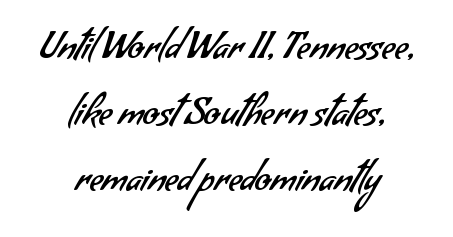
{"serif": "no", "bold": "no", "weight": "regular", "width": "normal", "stroke_contrast": "low", "x_height": "small", "monospaced": "no", "underline": "no", "align": "center", "line_spacing_ratio": 1.78, "letter_spacing": "normal", "letter_spacing_em": 0.0, "glyph_px": 37}
